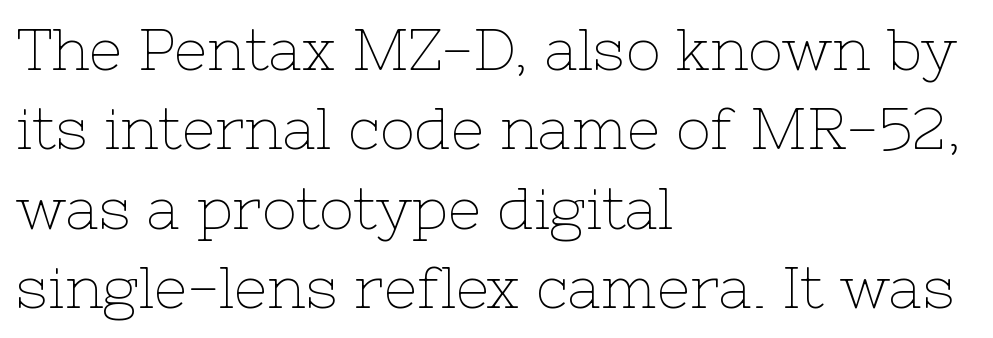
{"serif": "yes", "italic": "no", "bold": "no", "weight": "thin", "width": "normal", "stroke_contrast": "low", "x_height": "medium", "monospaced": "no", "underline": "no", "align": "left", "line_spacing": "normal", "line_spacing_ratio": 1.37, "letter_spacing": "normal", "letter_spacing_em": 0.0, "glyph_px": 58}
